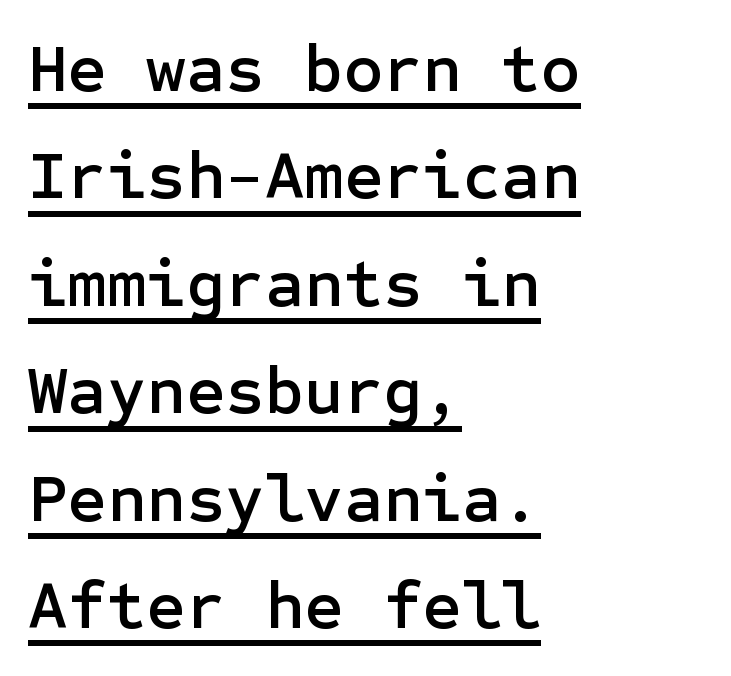
The image shows 68 px sans-serif type, upright; set left-aligned, normal line spacing (1.58x), normal letter spacing, underlined; low stroke contrast and a medium x-height.
